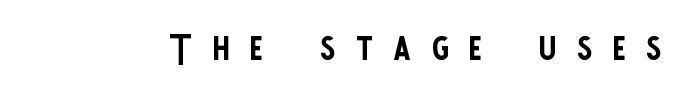
The letters stand upright; this is a roman face. The letters advance in unequal steps, a hallmark of proportional type. No word sits above an underline. Letters have the restrained weight of plain body copy at most.
